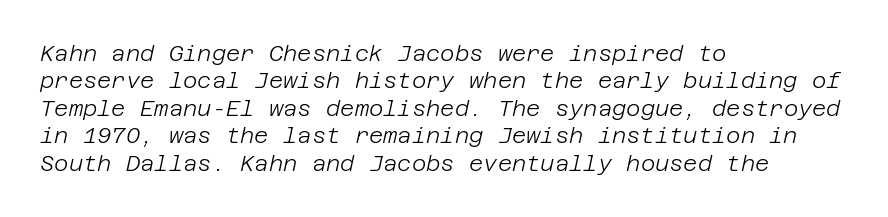
The image shows 22 px text type, italic (leaning right); set left-aligned, normal line spacing (1.25x), normal letter spacing, not underlined.
